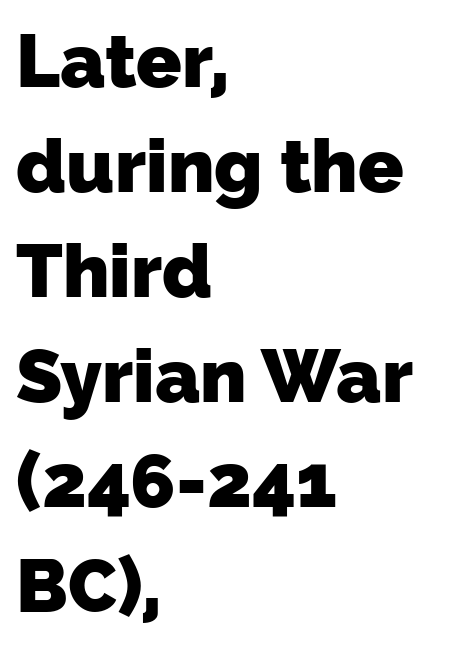
Q: Is the text bold? A: Yes.
Q: Is the typeface a serif or a sans-serif typeface? A: Sans-serif.
Q: Is the text underlined? A: No.
Q: How is the paragraph aligned? A: Left-aligned.
Q: Is the spacing between letters normal or unusually wide? A: Normal.
Q: Is the spacing between lines tight, normal or loose? A: Normal.
Q: Width (condensed, normal, or wide)? A: Normal.
Q: Stroke contrast? A: Low.
Q: x-height? A: Medium.
Q: Monospaced? A: No.
